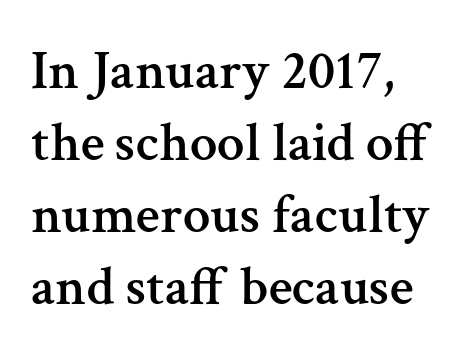
The image shows 55 px serif type, upright; set left-aligned, normal line spacing (1.31x), normal letter spacing, not underlined; medium stroke contrast and a medium x-height.
